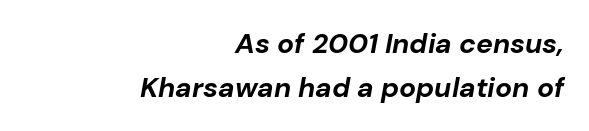
{"italic": "yes", "lean": "right", "slant_degrees": 10, "bold": "yes", "weight": "bold", "width": "normal", "stroke_contrast": "low", "x_height": "medium", "monospaced": "no", "underline": "no", "align": "right", "line_spacing": "normal", "line_spacing_ratio": 1.56, "letter_spacing": "normal", "letter_spacing_em": 0.0, "glyph_px": 28}
